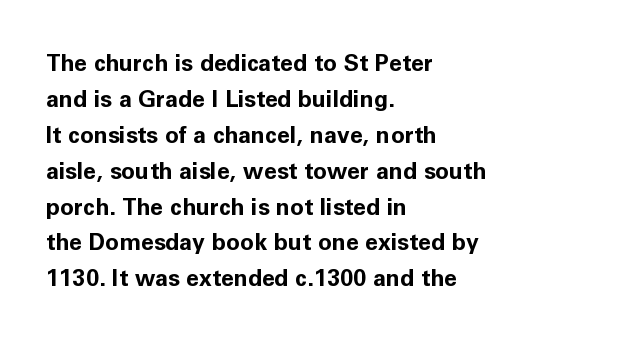
The line-height multiplier appears to be the usual default. Plain, unruled lines of type. The type is set solid horizontally, with unmodified tracking. Horizontal alignment here is leftward, the default for most running prose. Does the weight exceed regular? Yes, all the way to bold.
